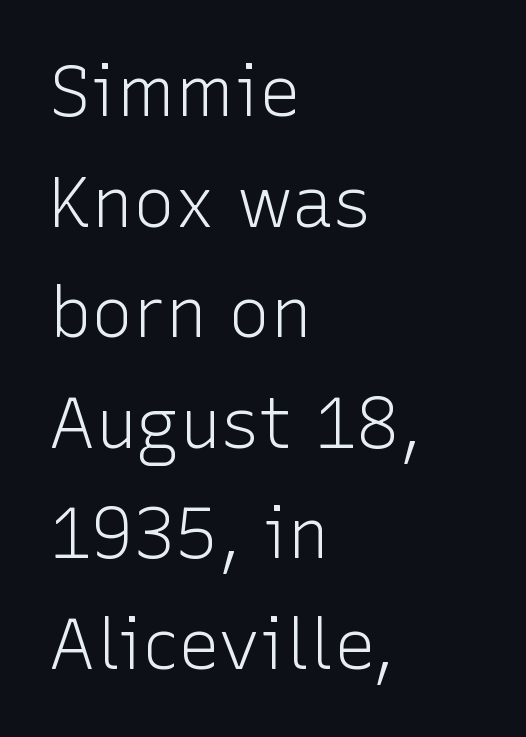
The image shows 70 px light sans-serif type, upright; set left-aligned, normal line spacing (1.58x), normal letter spacing, not underlined; low stroke contrast and a medium x-height.
